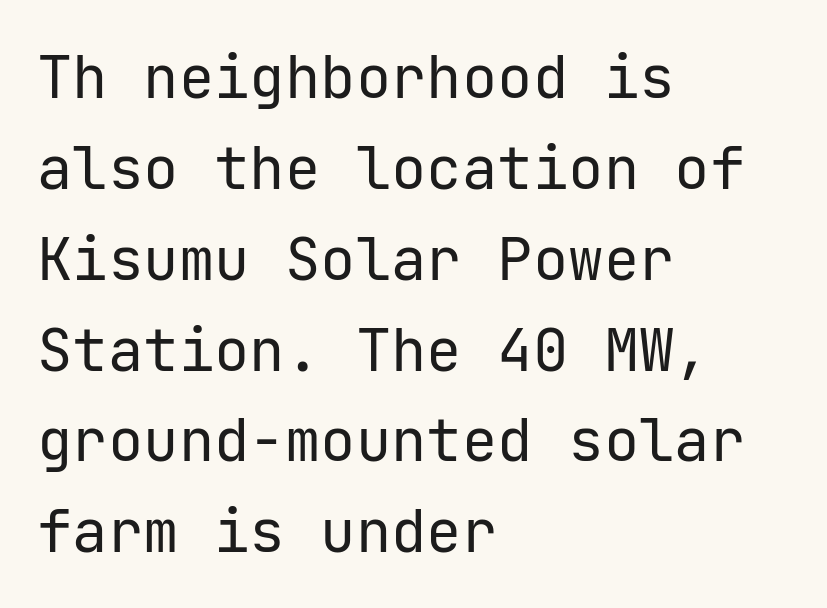
The image shows 59 px regular-weight sans-serif type, upright; set left-aligned, normal line spacing (1.54x), normal letter spacing, not underlined; low stroke contrast and a medium x-height.
